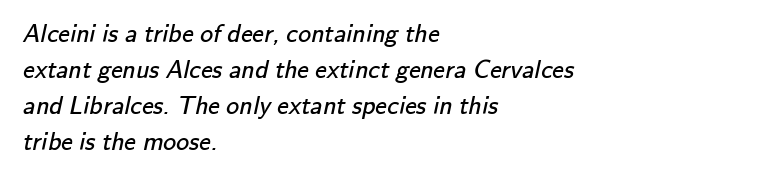
Q: Is the text bold? A: No.
Q: Is the text underlined? A: No.
Q: How is the paragraph aligned? A: Left-aligned.
Q: Is the spacing between letters normal or unusually wide? A: Normal.
Q: Is the spacing between lines tight, normal or loose? A: Normal.
